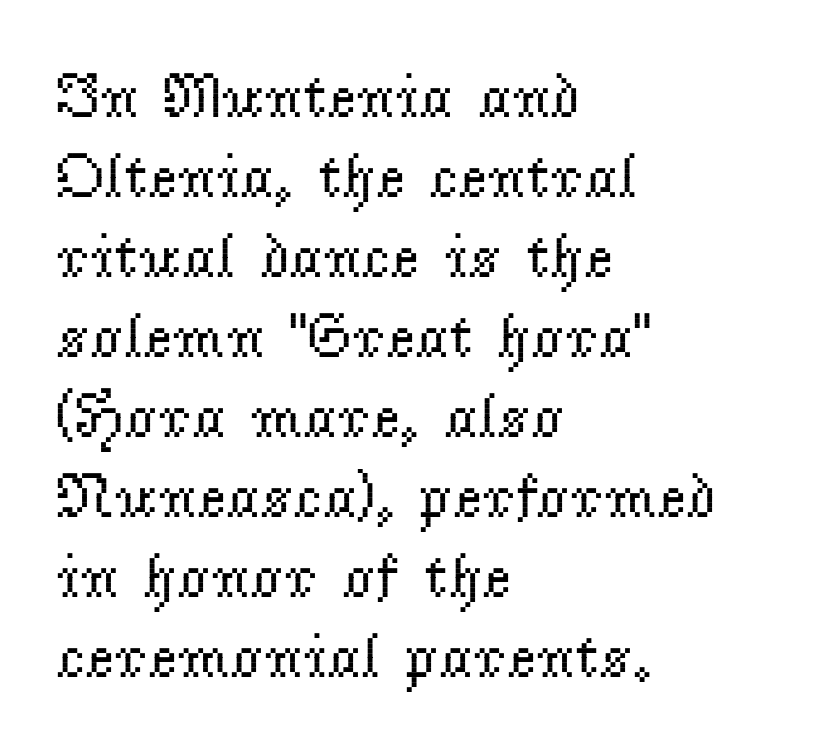
The lettering stays uniformly vertical, giving the passage a roman look. Left-aligned paragraph, ragged on the right. The space directly below the letters is spotless. Successive baselines arrive at the customary interval.
